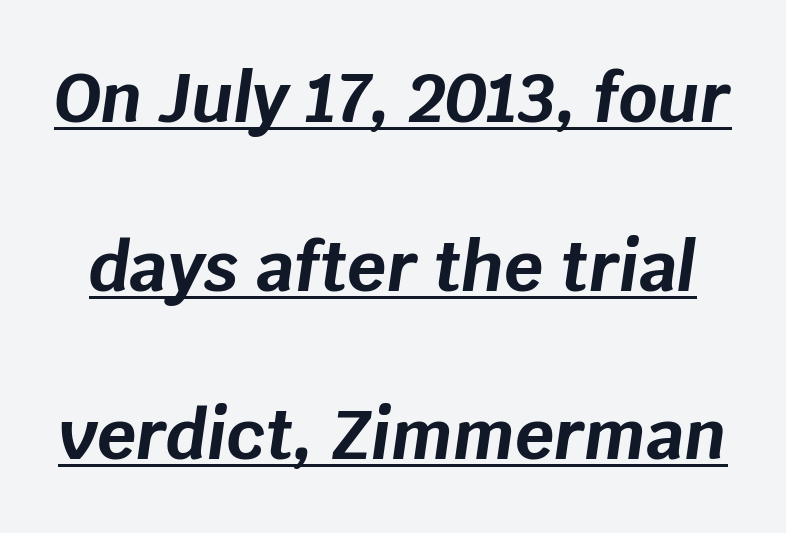
A typesetter would call this zero additional tracking. The specimen includes a rule beneath the text block's lines. The passage shown is emphatically bold. Quick note: italic. The space between consecutive lines is lavish.
